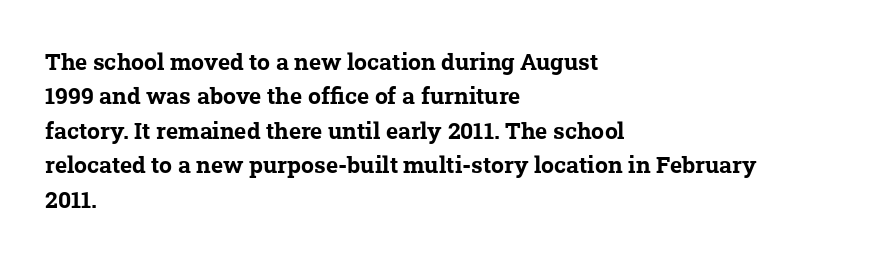
The image shows 23 px bold type; set left-aligned, normal line spacing (1.5x), normal letter spacing, not underlined.
